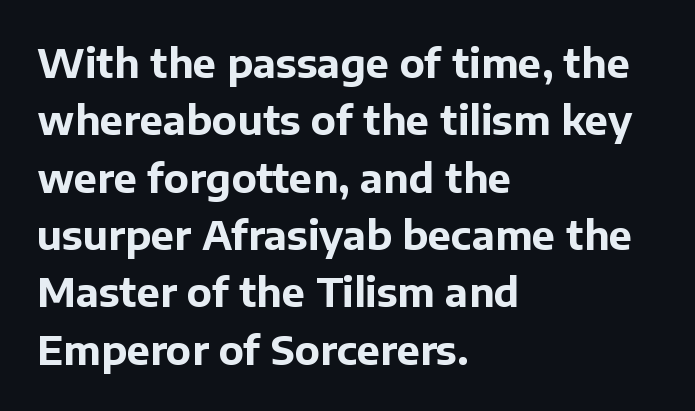
A clean baseline with only descenders dipping below it. Between one letter and the next there's only the usual sliver of space. Heft: maximum for text — a bold. Leading: standard.
